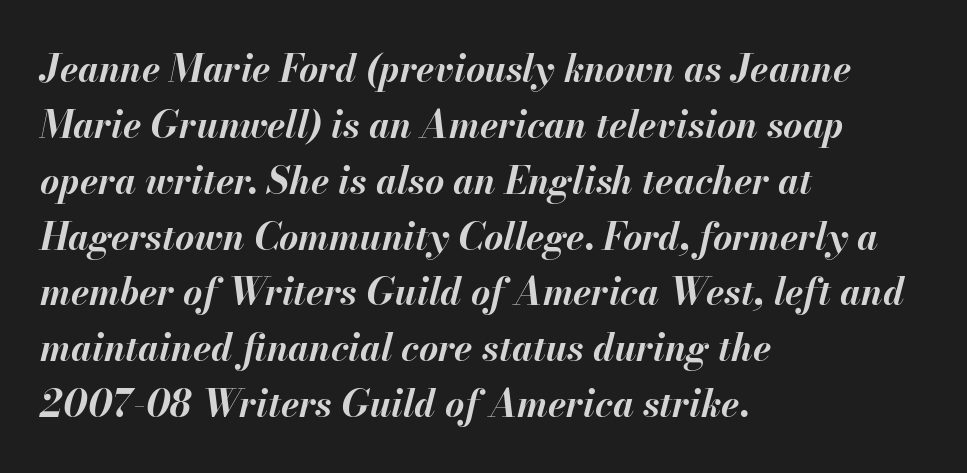
The image shows 37 px bold type, italic (leaning right); set left-aligned, normal line spacing (1.51x), normal letter spacing, not underlined; medium stroke contrast and a small x-height.
